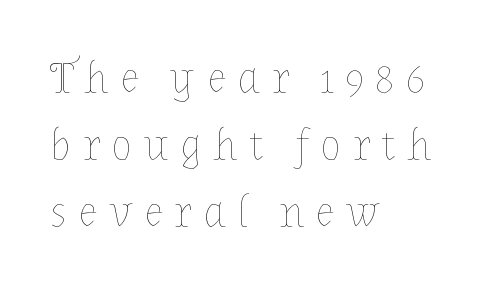
Q: Is the text bold? A: No.
Q: Is the text italic (slanted)? A: No, it is upright.
Q: Is the text underlined? A: No.
Q: How is the paragraph aligned? A: Left-aligned.
Q: Is the spacing between letters normal or unusually wide? A: Unusually wide.
Q: Is the spacing between lines tight, normal or loose? A: Normal.
Q: Width (condensed, normal, or wide)? A: Normal.
Q: Stroke contrast? A: Low.
Q: x-height? A: Medium.
Q: Monospaced? A: No.
